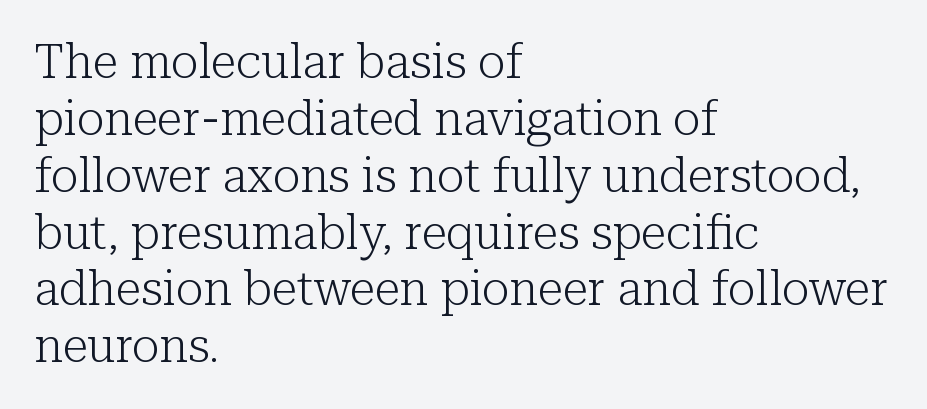
{"serif": "yes", "italic": "no", "bold": "no", "weight": "light", "width": "normal", "stroke_contrast": "low", "x_height": "medium", "monospaced": "no", "underline": "no", "align": "left", "line_spacing_ratio": 1.21, "letter_spacing": "normal", "letter_spacing_em": 0.0, "glyph_px": 47}
